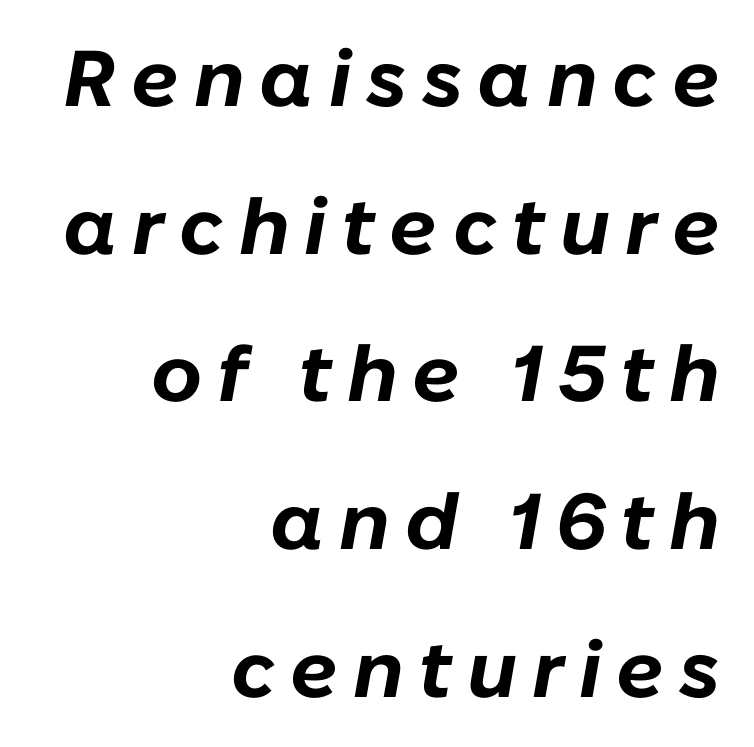
{"italic": "yes", "lean": "right", "slant_degrees": 10, "bold": "yes", "weight": "bold", "width": "normal", "stroke_contrast": "low", "x_height": "medium", "monospaced": "no", "underline": "no", "align": "right", "line_spacing_ratio": 1.87, "glyph_px": 79}
